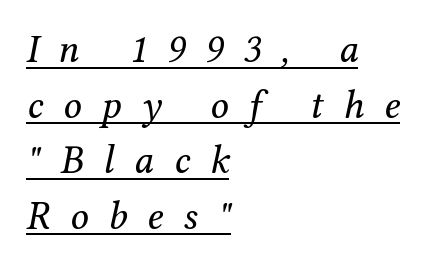
The image shows 40 px regular-weight serif type, italic (leaning right); set left-aligned, normal line spacing (1.39x), unusually wide letter spacing (+0.5 em), underlined; medium stroke contrast and a medium x-height.
